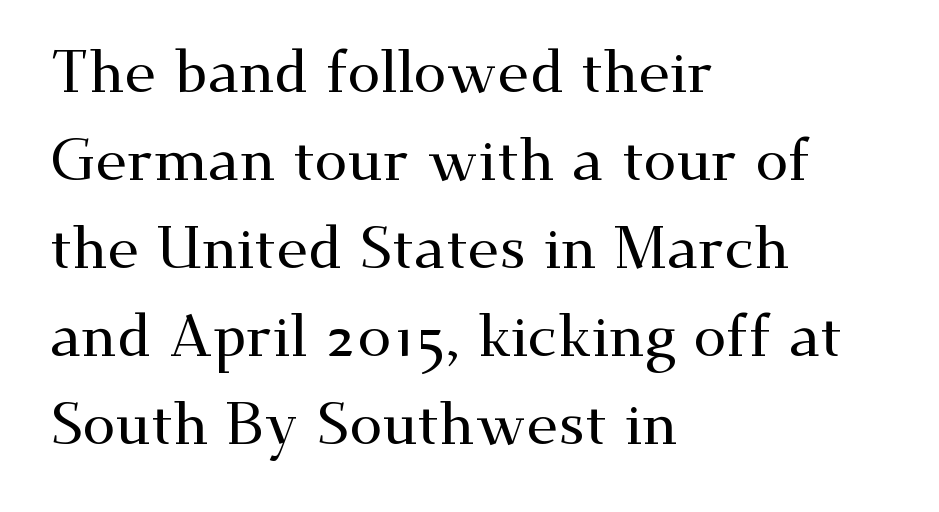
The axis of the letterforms is exactly vertical. Classification — serif. Spacing verdict: proportional, widths tailored to each character. Is the letter spacing exaggerated? No — it looks like the ordinary default.
